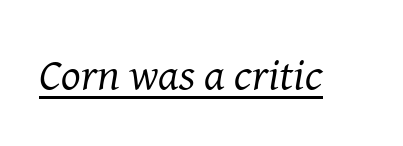
{"serif": "yes", "italic": "yes", "lean": "right", "slant_degrees": 8, "bold": "no", "weight": "regular", "width": "normal", "stroke_contrast": "medium", "x_height": "medium", "monospaced": "no", "underline": "yes", "letter_spacing": "normal", "letter_spacing_em": 0.0, "glyph_px": 46}
